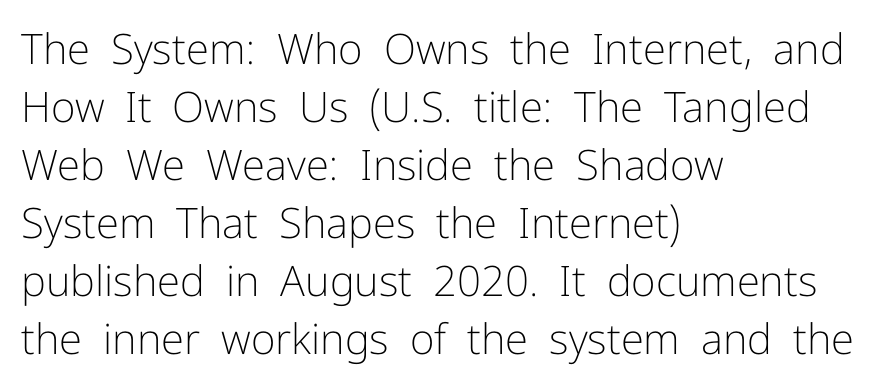
{"serif": "no", "italic": "no", "bold": "no", "weight": "light", "width": "normal", "stroke_contrast": "low", "x_height": "medium", "monospaced": "no", "underline": "no", "align": "left", "line_spacing": "normal", "line_spacing_ratio": 1.38, "letter_spacing": "normal", "letter_spacing_em": 0.0, "glyph_px": 42}
